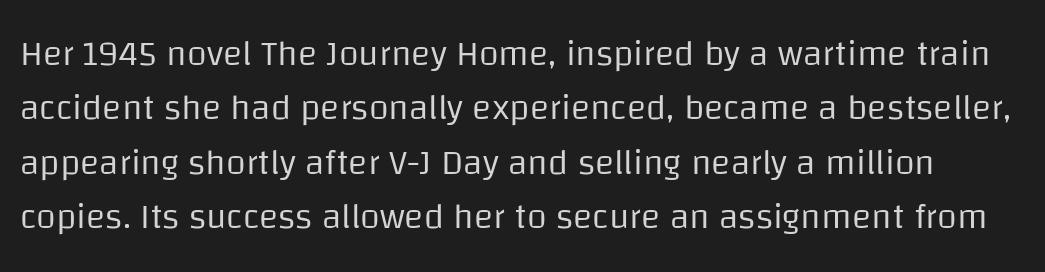
{"serif": "no", "italic": "no", "bold": "no", "weight": "regular", "width": "normal", "stroke_contrast": "low", "x_height": "large", "monospaced": "no", "underline": "no", "line_spacing": "normal", "line_spacing_ratio": 1.51, "letter_spacing": "normal", "letter_spacing_em": 0.0, "glyph_px": 36}
